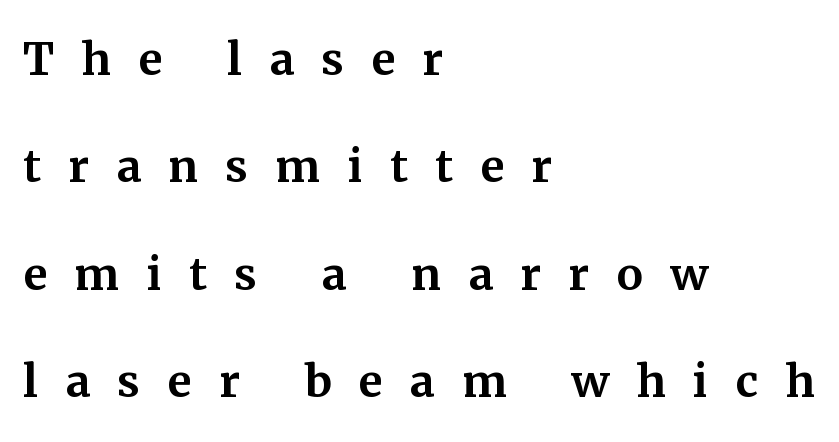
Q: Is the text italic (slanted)? A: No, it is upright.
Q: Is the typeface a serif or a sans-serif typeface? A: Serif.
Q: Is the text underlined? A: No.
Q: How is the paragraph aligned? A: Left-aligned.
Q: Is the spacing between letters normal or unusually wide? A: Unusually wide.
Q: Width (condensed, normal, or wide)? A: Normal.
Q: Stroke contrast? A: Medium.
Q: x-height? A: Medium.
Q: Monospaced? A: No.
